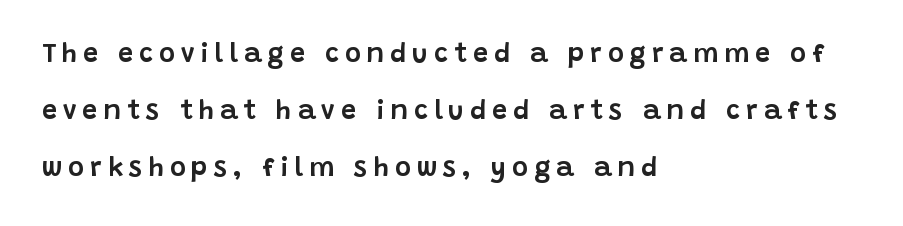
Words appear elongated and porous because spacing is wide. The setting favours the left margin, as ordinary paragraphs usually do. The string is rendered with underlining switched off. The font's upright variant was chosen for this text. Each new line begins a long way beneath the previous one.
